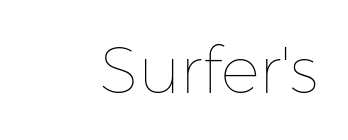
{"italic": "no", "bold": "no", "weight": "thin", "width": "normal", "stroke_contrast": "low", "x_height": "medium", "monospaced": "no", "underline": "no", "letter_spacing": "normal", "letter_spacing_em": 0.0, "glyph_px": 65}
